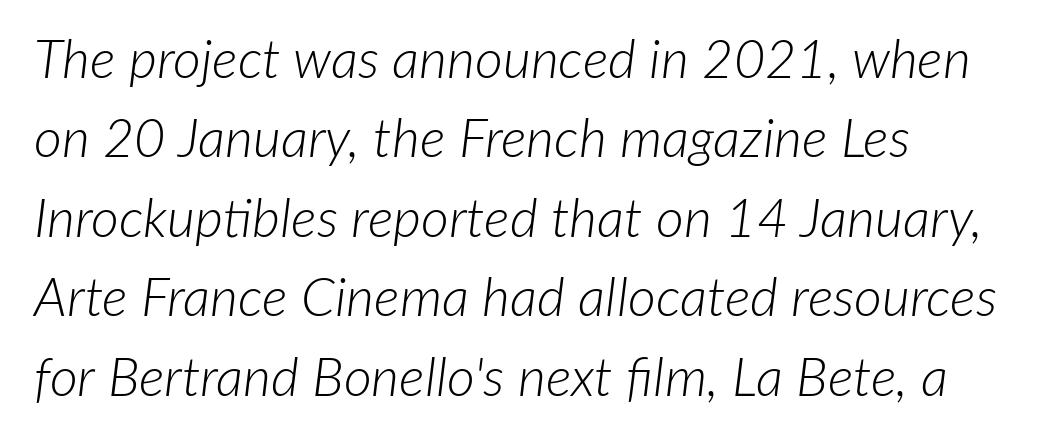
Weight class: somewhere from thin through regular. Students, observe: this is what conventionally led text looks like. Emphasis-style slanted type is in use. Teacher's note: observe the even left margin — that is flush-left alignment. A typesetter would call this proportional, since set widths differ per character.
